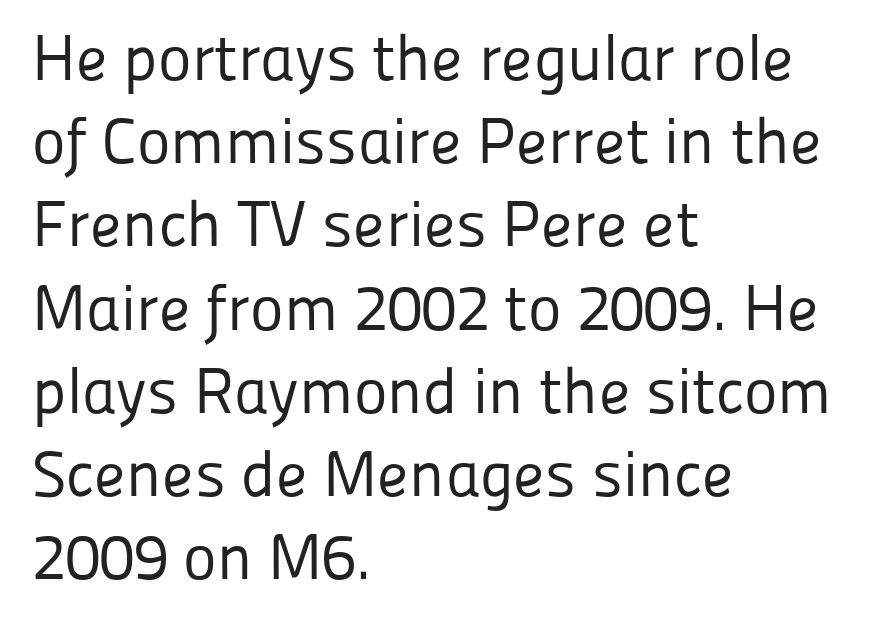
{"serif": "no", "italic": "no", "bold": "no", "weight": "regular", "width": "normal", "stroke_contrast": "low", "x_height": "medium", "monospaced": "no", "underline": "no", "align": "left", "line_spacing": "normal", "line_spacing_ratio": 1.3, "letter_spacing": "normal", "letter_spacing_em": 0.0, "glyph_px": 64}
